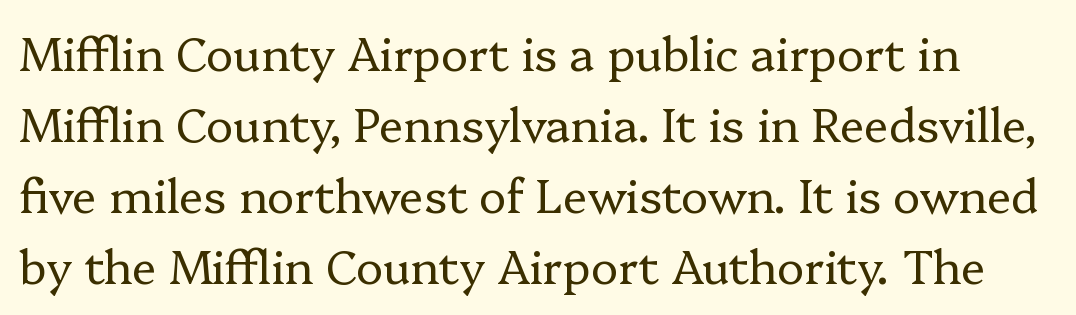
The image shows 46 px regular-weight serif type, upright; set normal line spacing (1.54x), normal letter spacing, not underlined; low stroke contrast and a medium x-height.
